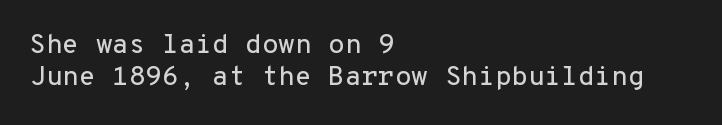
{"italic": "no", "underline": "no", "align": "left", "line_spacing_ratio": 1.17, "letter_spacing": "normal", "letter_spacing_em": 0.0, "glyph_px": 27}
